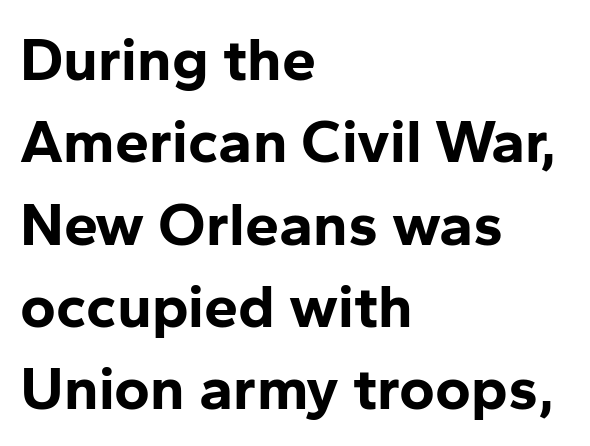
Leftover space on each line is placed entirely after the last word. The passage shown is typeset with a sans-serif family. Do the letters lean? They stand straight. The strip under each line holds only bare page. Normally led — the rows are evenly, conventionally spaced. The face used here is proportionally spaced, like ordinary book or web type.
